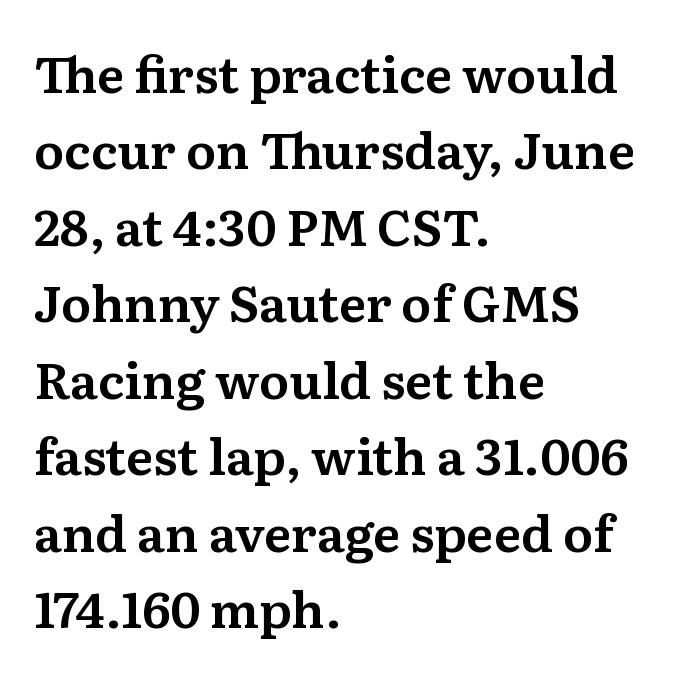
Q: Is the text italic (slanted)? A: No, it is upright.
Q: Is the typeface a serif or a sans-serif typeface? A: Serif.
Q: Is the text underlined? A: No.
Q: How is the paragraph aligned? A: Left-aligned.
Q: Is the spacing between letters normal or unusually wide? A: Normal.
Q: Is the spacing between lines tight, normal or loose? A: Normal.
Q: Width (condensed, normal, or wide)? A: Normal.
Q: Stroke contrast? A: Medium.
Q: x-height? A: Medium.
Q: Monospaced? A: No.
